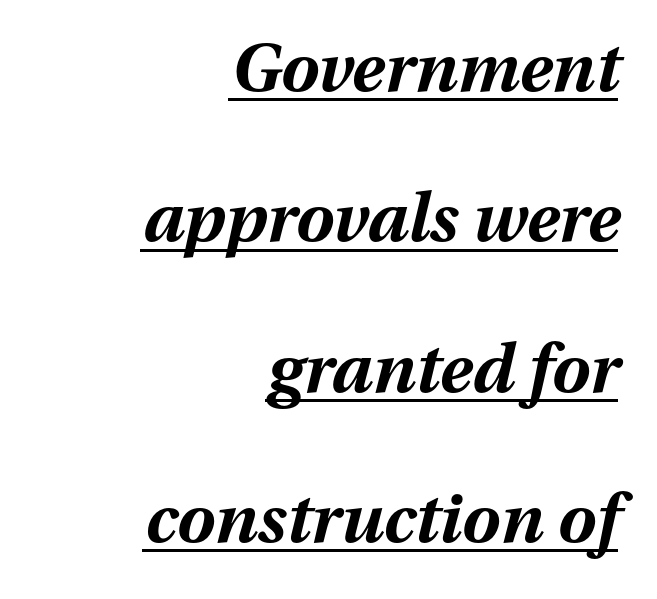
The image shows 68 px bold type, italic (leaning right); set right-aligned, loose line spacing (2.21x), normal letter spacing, underlined; medium stroke contrast and a medium x-height.
